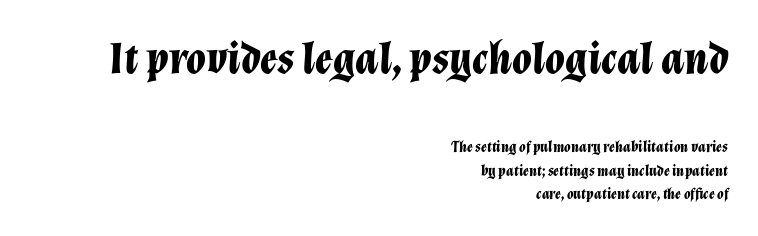
{"italic": "yes", "lean": "right", "slant_degrees": 12, "bold": "yes", "weight": "bold", "width": "normal", "stroke_contrast": "low", "x_height": "medium", "monospaced": "no", "underline": "no", "align": "right", "line_spacing": "normal", "line_spacing_ratio": 1.58, "letter_spacing": "normal", "letter_spacing_em": 0.0, "larger_block": "first", "size_ratio": 3.0, "glyph_px": 45}
